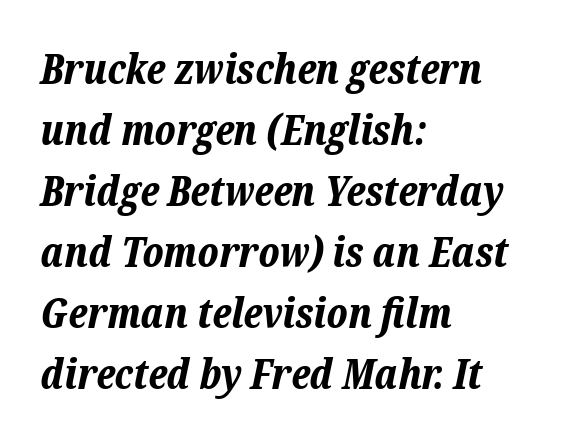
The image shows 41 px bold type, italic (leaning right); set left-aligned, normal line spacing (1.49x), normal letter spacing, not underlined; low stroke contrast and a medium x-height.
